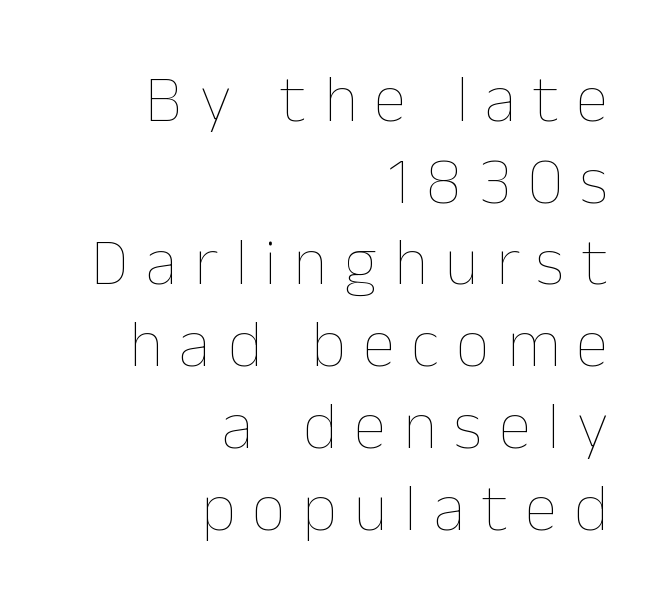
The image shows 67 px thin type, upright; set right-aligned, line spacing 1.22x, unusually wide letter spacing (+0.25 em), not underlined; low stroke contrast and a medium x-height.
